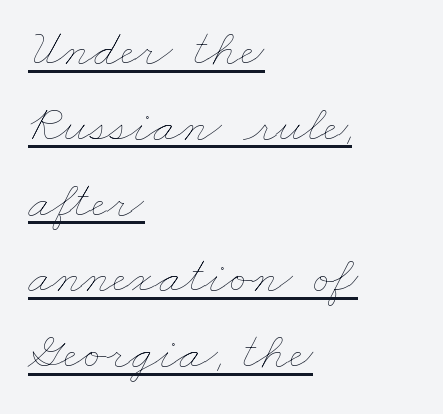
{"bold": "no", "weight": "thin", "width": "wide", "stroke_contrast": "low", "x_height": "small", "monospaced": "no", "underline": "yes", "align": "left", "line_spacing": "normal", "line_spacing_ratio": 1.43, "letter_spacing": "normal", "letter_spacing_em": 0.0, "glyph_px": 53}
